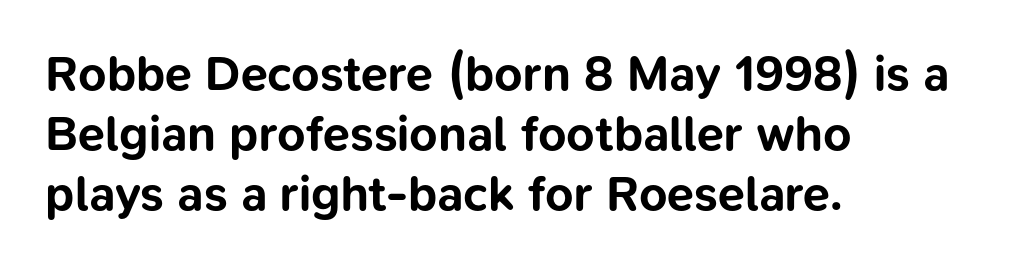
Serif or sans? Sans — the stroke terminals are bare. Honestly, there is no underline to notice here at all. Inter-character spacing is left at the font's built-in metrics. The passage is arranged the way most books set body copy — flush left. Vertical strokes here are truly vertical.
